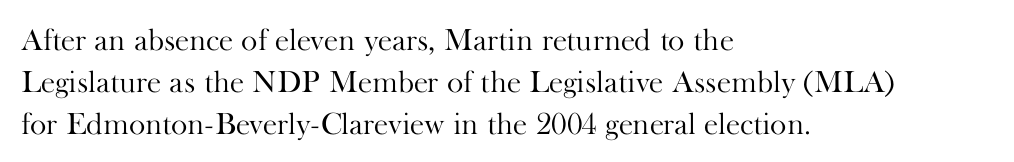
{"serif": "yes", "italic": "no", "bold": "no", "weight": "light", "width": "normal", "stroke_contrast": "high", "x_height": "small", "monospaced": "no", "underline": "no", "align": "left", "line_spacing": "normal", "line_spacing_ratio": 1.35, "letter_spacing": "normal", "letter_spacing_em": 0.0, "glyph_px": 31}
